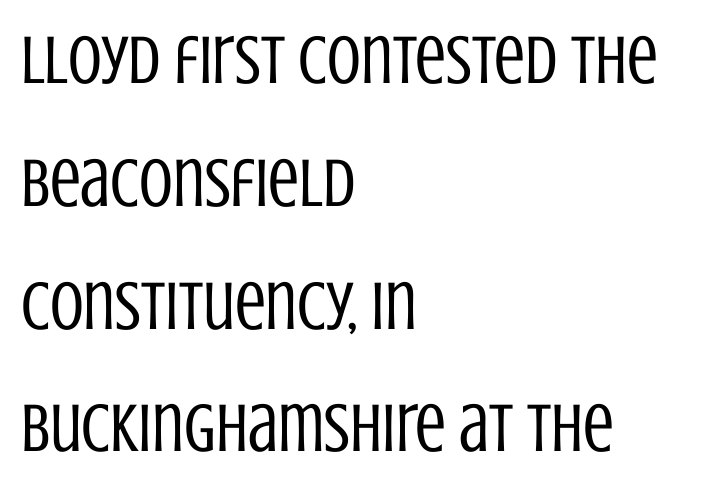
The image shows 69 px regular-weight, condensed sans-serif type, upright; set left-aligned, line spacing 1.78x, normal letter spacing, not underlined; low stroke contrast and a large x-height.
